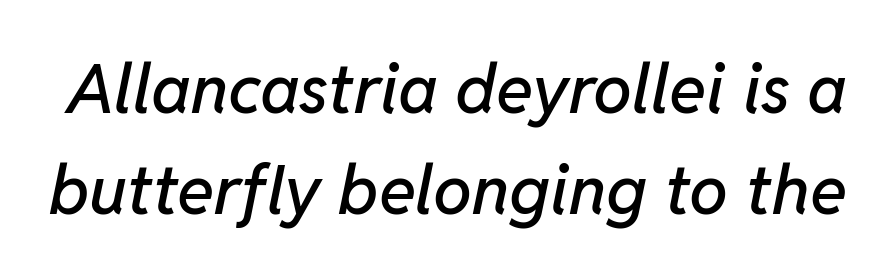
{"italic": "yes", "lean": "right", "slant_degrees": 11, "width": "normal", "stroke_contrast": "low", "x_height": "medium", "monospaced": "no", "underline": "no", "line_spacing": "normal", "line_spacing_ratio": 1.46, "letter_spacing": "normal", "letter_spacing_em": 0.0, "glyph_px": 69}
